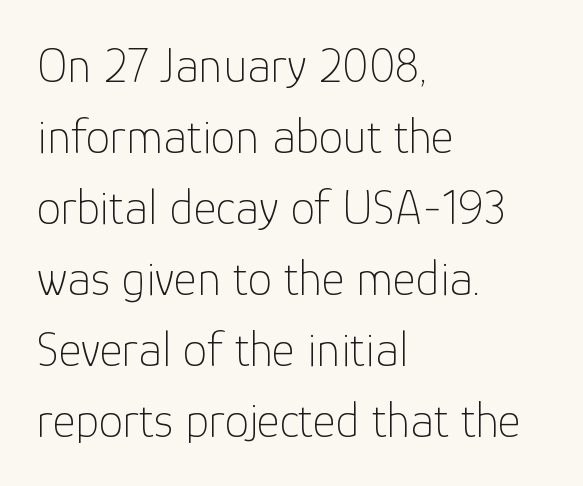
Q: Is the text bold? A: No.
Q: Is the text italic (slanted)? A: No, it is upright.
Q: Is the typeface a serif or a sans-serif typeface? A: Sans-serif.
Q: Is the text underlined? A: No.
Q: How is the paragraph aligned? A: Left-aligned.
Q: Is the spacing between letters normal or unusually wide? A: Normal.
Q: Is the spacing between lines tight, normal or loose? A: Normal.
Q: Width (condensed, normal, or wide)? A: Normal.
Q: Stroke contrast? A: Low.
Q: x-height? A: Medium.
Q: Monospaced? A: No.
